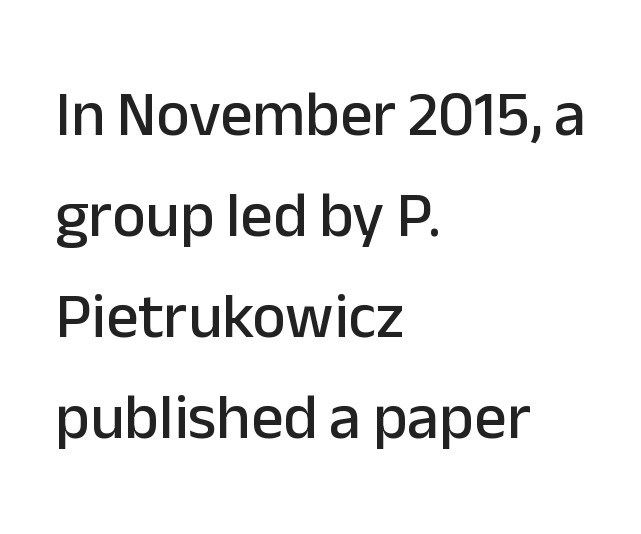
Q: Is the text italic (slanted)? A: No, it is upright.
Q: Is the typeface a serif or a sans-serif typeface? A: Sans-serif.
Q: Is the text underlined? A: No.
Q: How is the paragraph aligned? A: Left-aligned.
Q: Is the spacing between letters normal or unusually wide? A: Normal.
Q: Is the spacing between lines tight, normal or loose? A: Normal.
Q: Width (condensed, normal, or wide)? A: Normal.
Q: Stroke contrast? A: Low.
Q: x-height? A: Medium.
Q: Monospaced? A: No.
